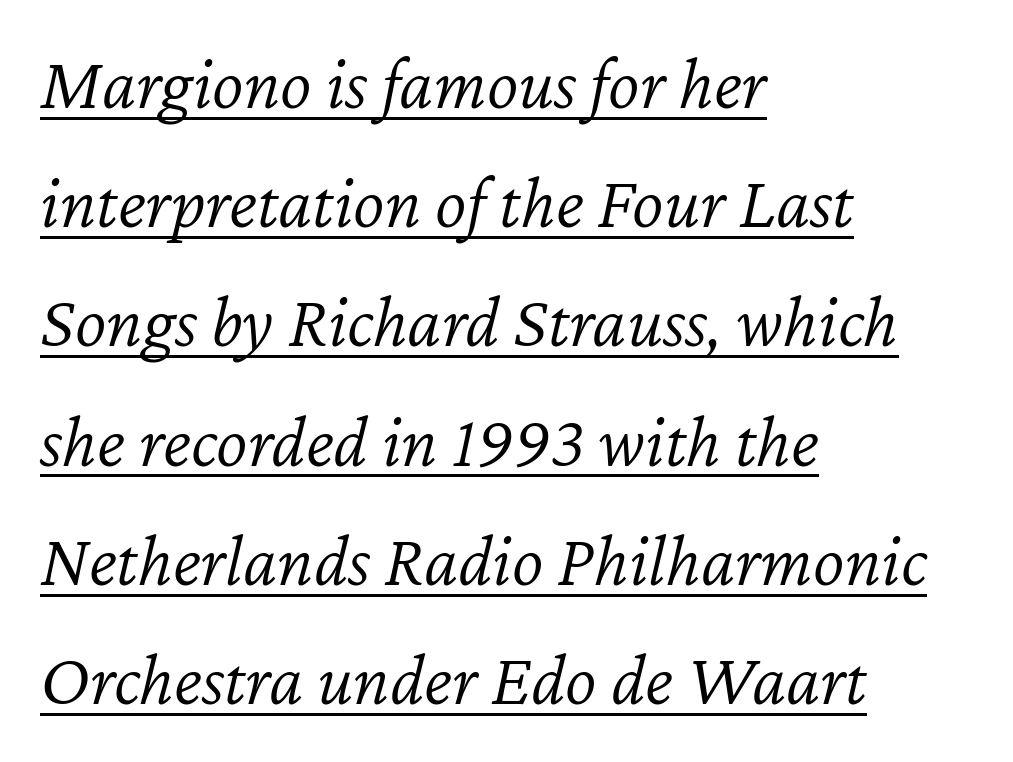
{"italic": "yes", "lean": "right", "slant_degrees": 12, "bold": "no", "weight": "light", "width": "normal", "stroke_contrast": "low", "x_height": "medium", "monospaced": "no", "underline": "yes", "align": "left", "line_spacing": "normal", "line_spacing_ratio": 1.59, "letter_spacing": "normal", "letter_spacing_em": 0.0, "glyph_px": 75}
